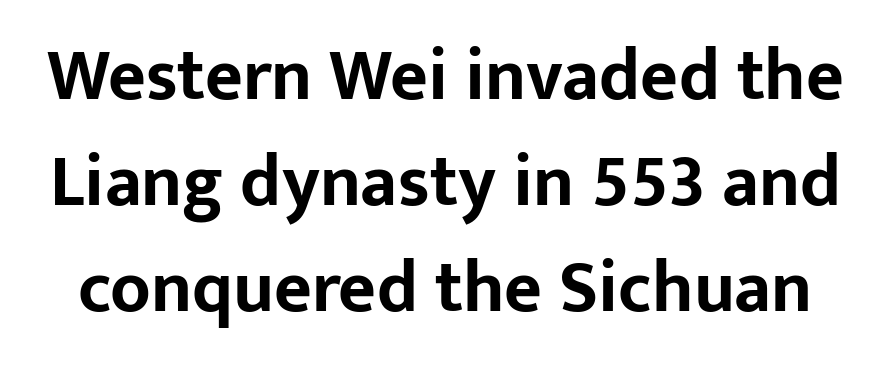
The image shows 73 px bold sans-serif type, upright; set normal line spacing (1.45x), normal letter spacing, not underlined; low stroke contrast and a medium x-height.
